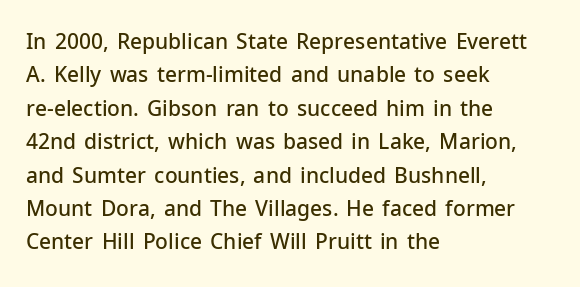
Q: Is the text bold? A: Semi-bold.
Q: Is the text italic (slanted)? A: No, it is upright.
Q: Is the text underlined? A: No.
Q: How is the paragraph aligned? A: Left-aligned.
Q: Is the spacing between letters normal or unusually wide? A: Normal.
Q: Is the spacing between lines tight, normal or loose? A: Normal.
